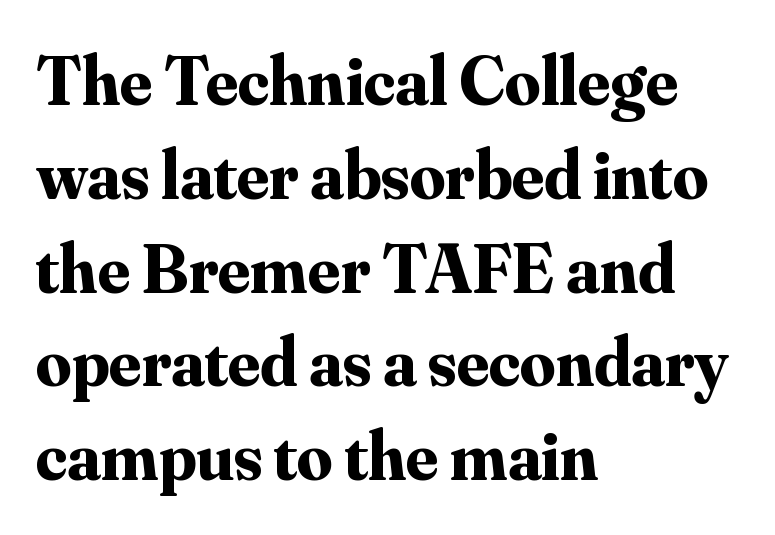
Q: Is the text bold? A: Yes.
Q: Is the text italic (slanted)? A: No, it is upright.
Q: Is the typeface a serif or a sans-serif typeface? A: Serif.
Q: Is the text underlined? A: No.
Q: How is the paragraph aligned? A: Left-aligned.
Q: Is the spacing between letters normal or unusually wide? A: Normal.
Q: Is the spacing between lines tight, normal or loose? A: Normal.
Q: Width (condensed, normal, or wide)? A: Normal.
Q: Stroke contrast? A: Medium.
Q: x-height? A: Small.
Q: Monospaced? A: No.
